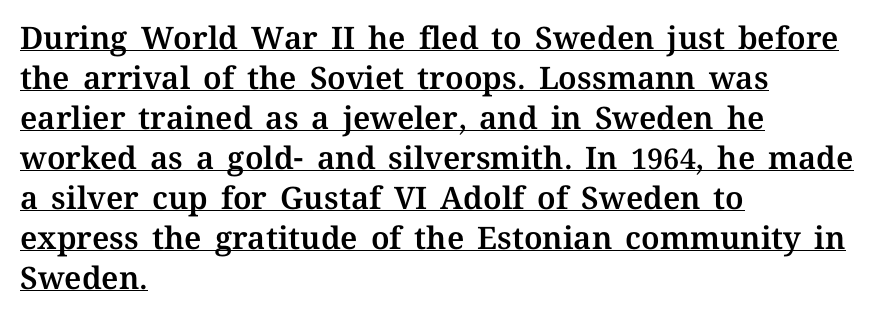
{"italic": "no", "width": "normal", "stroke_contrast": "medium", "x_height": "medium", "monospaced": "no", "underline": "yes", "align": "left", "line_spacing": "normal", "line_spacing_ratio": 1.29, "letter_spacing": "normal", "letter_spacing_em": 0.0, "glyph_px": 31}
